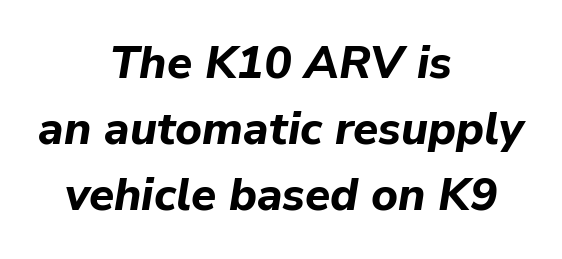
The image shows 46 px bold type, italic (leaning right); set centered, normal line spacing (1.44x), normal letter spacing, not underlined; low stroke contrast and a medium x-height.
